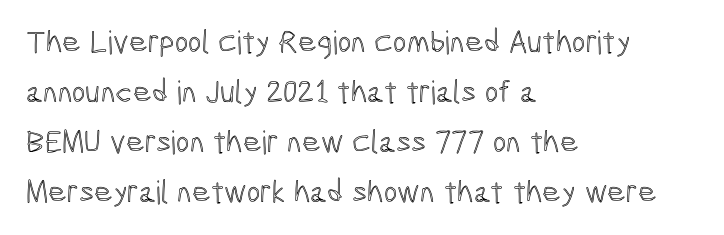
The image shows 32 px condensed type, upright; set left-aligned, normal line spacing (1.56x), normal letter spacing, not underlined; a medium x-height.
